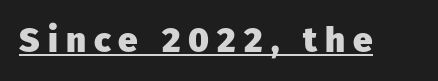
{"serif": "no", "italic": "no", "bold": "yes", "weight": "heavy", "width": "normal", "stroke_contrast": "low", "x_height": "medium", "monospaced": "no", "underline": "yes", "letter_spacing": "wide", "letter_spacing_em": 0.23, "glyph_px": 35}
